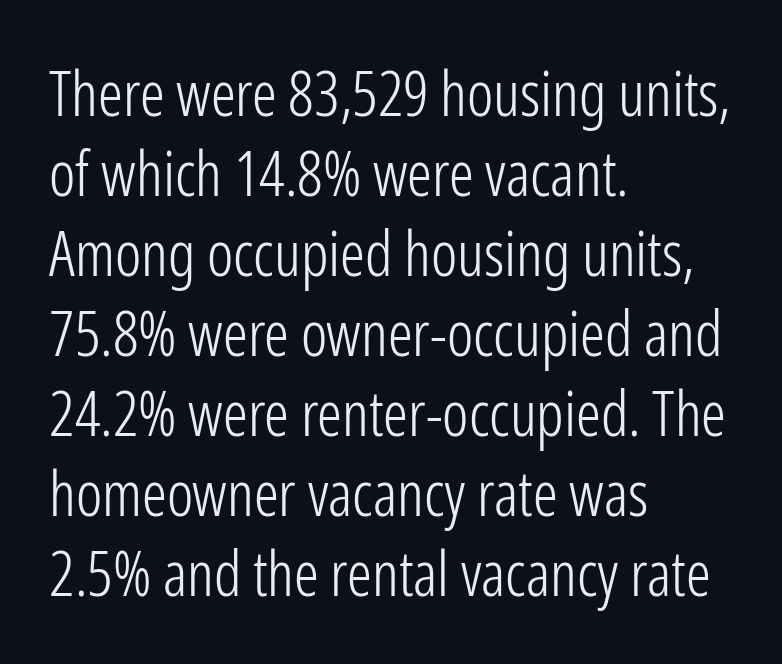
Q: Is the text bold? A: No.
Q: Is the text italic (slanted)? A: No, it is upright.
Q: Is the typeface a serif or a sans-serif typeface? A: Sans-serif.
Q: Is the text underlined? A: No.
Q: How is the paragraph aligned? A: Left-aligned.
Q: Is the spacing between letters normal or unusually wide? A: Normal.
Q: Is the spacing between lines tight, normal or loose? A: Normal.
Q: Width (condensed, normal, or wide)? A: Condensed.
Q: Stroke contrast? A: Low.
Q: x-height? A: Medium.
Q: Monospaced? A: No.
